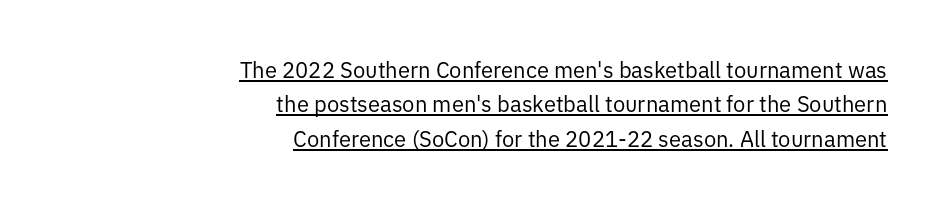
Does the leading feel generous? No, just average. Characters follow at the spacing the type designer built in. Visually the block forms a straight wall on the right and a jagged coastline on the left. The lettering stays uniformly vertical, giving the passage a roman look. The strokes carry an ordinary text weight at most.
